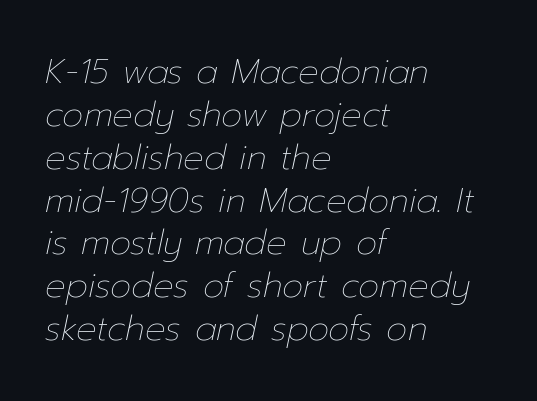
The axis of the letterforms is tilted away from vertical. The passage shown is typed in a proportional face where columns would drift. Teacher's note: observe the even left margin — that is flush-left alignment. There is no visible air inserted between adjacent glyphs. Bare-footed words on every line. Vertical stems look standard width or narrower in stroke.
